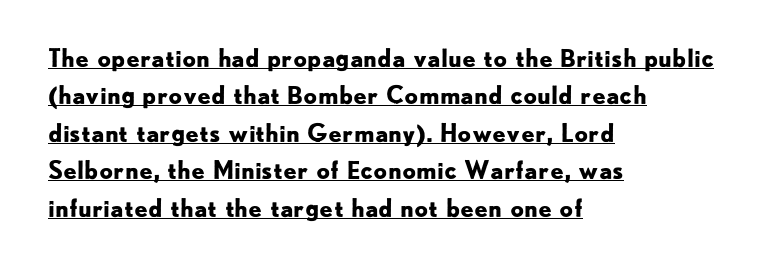
The image shows 24 px bold type, upright; set left-aligned, normal line spacing (1.56x), normal letter spacing, underlined.
